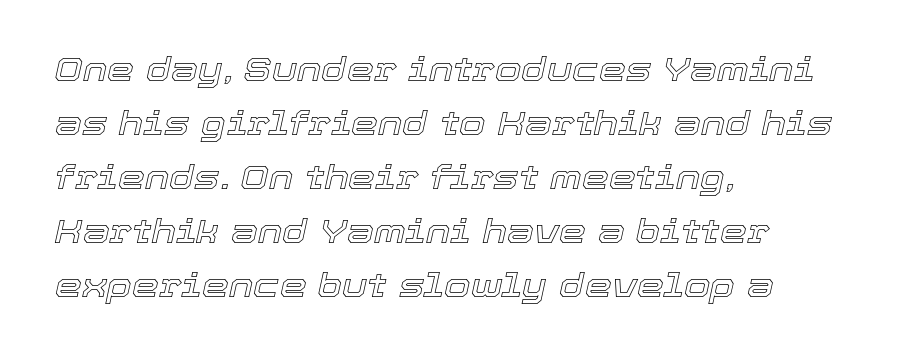
Type without underlining. These lines are rendered in a variable-pitch font. Standard letterfit; no display-style spreading of the glyphs. Which margin do the lines hug? The left one — the right edge is uneven.
